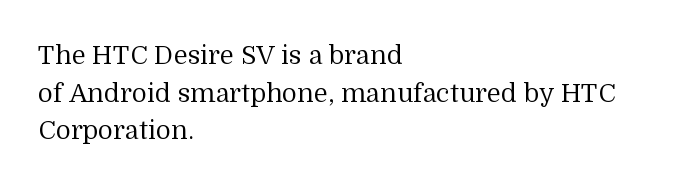
This sample is left-justified, so line endings fall wherever the words run out. Short note: letters normally spaced. These lines were composed using upright roman letters. Nothing heavy about these letters — not bold at all. The glyphs are unaccompanied by any horizontal stroke below them. Quick note: interline space is typical.
